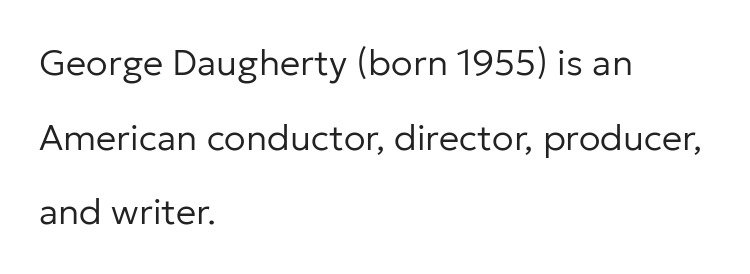
{"serif": "no", "italic": "no", "bold": "no", "weight": "regular", "width": "normal", "stroke_contrast": "low", "x_height": "medium", "monospaced": "no", "underline": "no", "align": "left", "line_spacing": "loose", "line_spacing_ratio": 2.07, "letter_spacing": "normal", "letter_spacing_em": 0.0, "glyph_px": 36}
